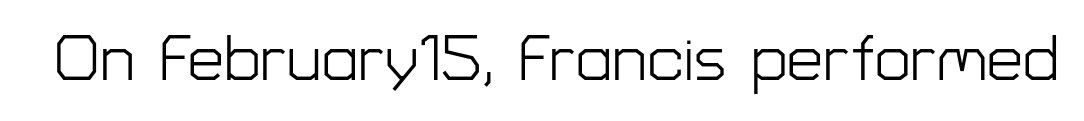
Underlining? Definitely not there. This sample has the flowing, uneven cadence of proportional lettering. Every character sits straight up, as roman type does. The cut favours lightness, reaching ordinary text weight at its darkest.
